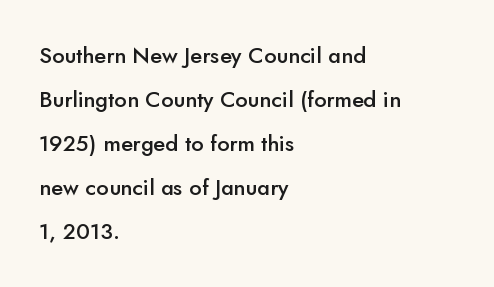
{"italic": "no", "bold": "semi", "underline": "no", "align": "left", "line_spacing": "loose", "line_spacing_ratio": 2.0, "letter_spacing": "normal", "letter_spacing_em": 0.0, "glyph_px": 22}
